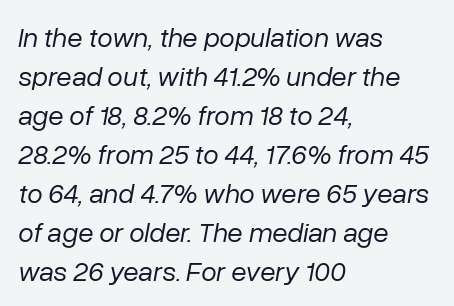
Q: Is the text bold? A: No.
Q: Is the text italic (slanted)? A: Yes, it leans right by about 10 degrees.
Q: Is the text underlined? A: No.
Q: How is the paragraph aligned? A: Left-aligned.
Q: Is the spacing between letters normal or unusually wide? A: Normal.
Q: Is the spacing between lines tight, normal or loose? A: Normal.
Q: Width (condensed, normal, or wide)? A: Normal.
Q: Stroke contrast? A: Low.
Q: x-height? A: Medium.
Q: Monospaced? A: No.
